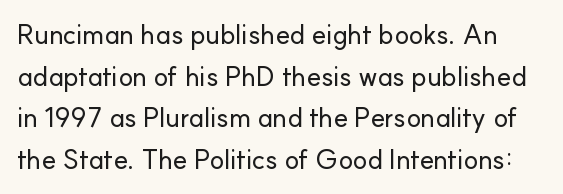
The image shows 27 px text type, upright; set normal line spacing (1.54x), normal letter spacing, not underlined.
